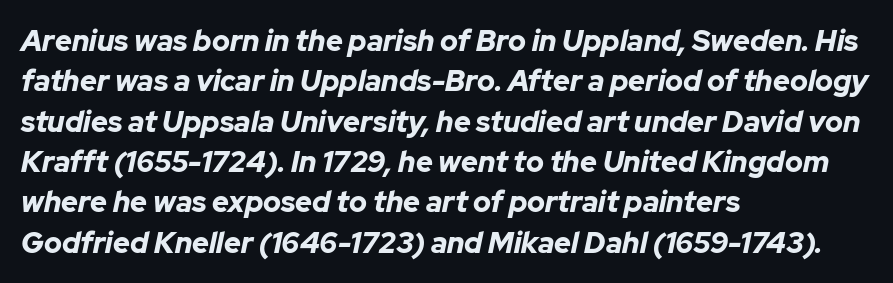
The image shows 29 px bold type, italic (leaning right); set left-aligned, normal line spacing (1.39x), normal letter spacing, not underlined; low stroke contrast and a medium x-height.
